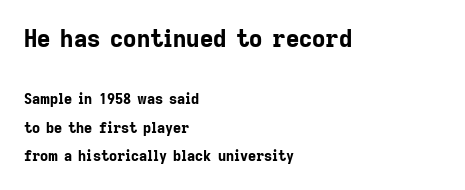
{"italic": "no", "bold": "yes", "underline": "no", "align": "left", "line_spacing": "loose", "line_spacing_ratio": 2.06, "letter_spacing": "normal", "letter_spacing_em": 0.0, "larger_block": "first", "size_ratio": 1.64, "glyph_px": 23}
